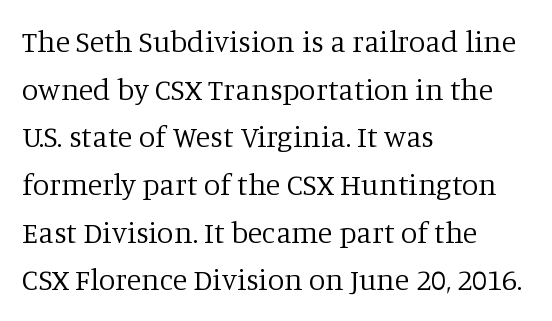
Only glyphs here, with clear space below each row. The passage shown is typed in a proportional face where columns would drift. The designer went with a serif here, giving each stem small feet. The typesetter chose a ragged-right arrangement here.
